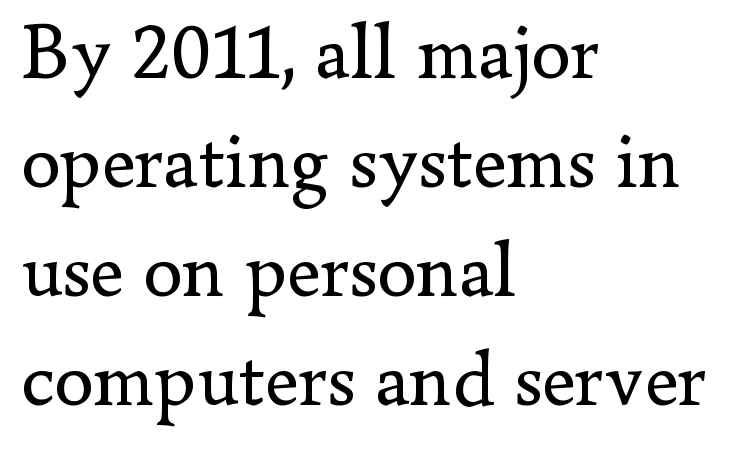
Q: Is the text bold? A: No.
Q: Is the text italic (slanted)? A: No, it is upright.
Q: Is the typeface a serif or a sans-serif typeface? A: Serif.
Q: Is the text underlined? A: No.
Q: How is the paragraph aligned? A: Left-aligned.
Q: Is the spacing between letters normal or unusually wide? A: Normal.
Q: Is the spacing between lines tight, normal or loose? A: Normal.
Q: Width (condensed, normal, or wide)? A: Normal.
Q: Stroke contrast? A: Low.
Q: x-height? A: Small.
Q: Monospaced? A: No.
